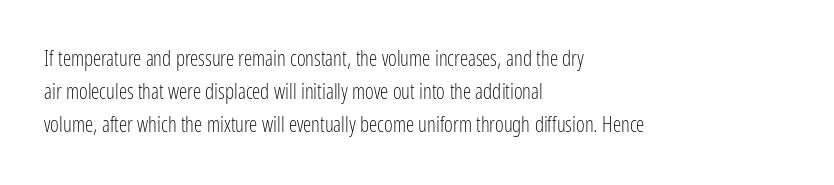
The image shows 21 px text type, upright; set left-aligned, normal line spacing (1.58x), normal letter spacing, not underlined.
